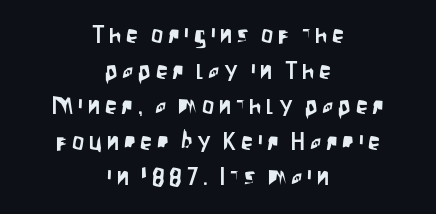
{"italic": "no", "underline": "no", "align": "center", "line_spacing": "normal", "line_spacing_ratio": 1.48, "letter_spacing": "wide", "letter_spacing_em": 0.2, "glyph_px": 24}
